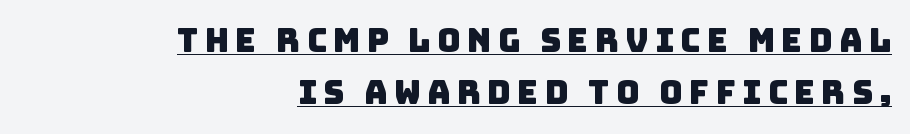
{"serif": "no", "width": "normal", "stroke_contrast": "low", "x_height": "large", "monospaced": "no", "underline": "yes", "align": "right", "line_spacing": "normal", "line_spacing_ratio": 1.63, "letter_spacing": "wide", "letter_spacing_em": 0.2, "glyph_px": 32}
